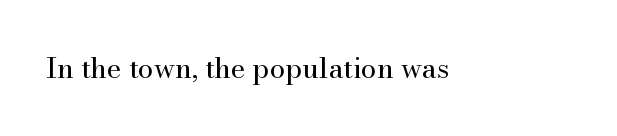
The passage shown is typed in a proportional face where columns would drift. Small tapered or slab feet sit at the stroke ends, so this counts as serif. Words appear dense and cohesive because spacing is normal. Ordinary non-slanted type is in use. Letters rest on an invisible, unmarked baseline. These glyphs show unthickened strokes, regular width or finer.
